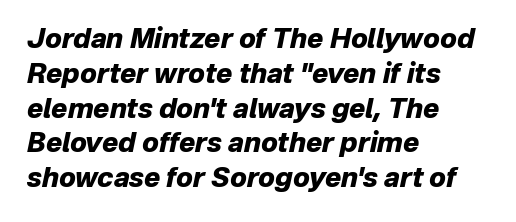
Unmarked baselines from the first word to the last. Every letter is thick-stroked: bold, no question. In terms of posture, this sample is oblique. The horizontal fit of the characters is conventional and even. The space between consecutive lines is moderate. Layout note: lines flush left.
